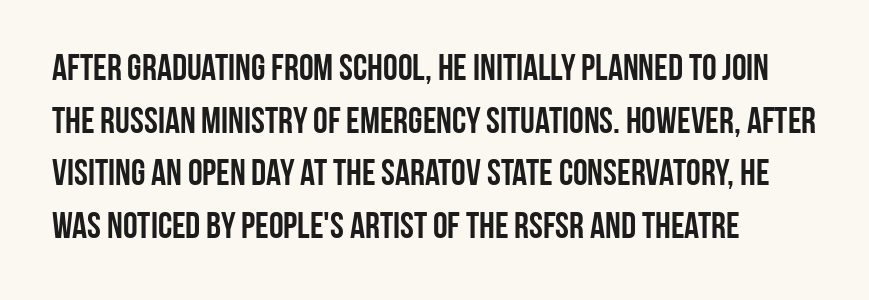
The image shows 37 px condensed sans-serif type, upright; set left-aligned, normal line spacing (1.42x), normal letter spacing, not underlined; low stroke contrast and a large x-height.
